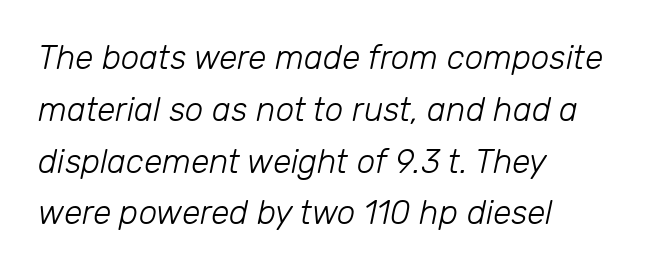
The image shows 33 px light type, italic (leaning right); set left-aligned, normal line spacing (1.57x), normal letter spacing, not underlined; low stroke contrast and a medium x-height.
